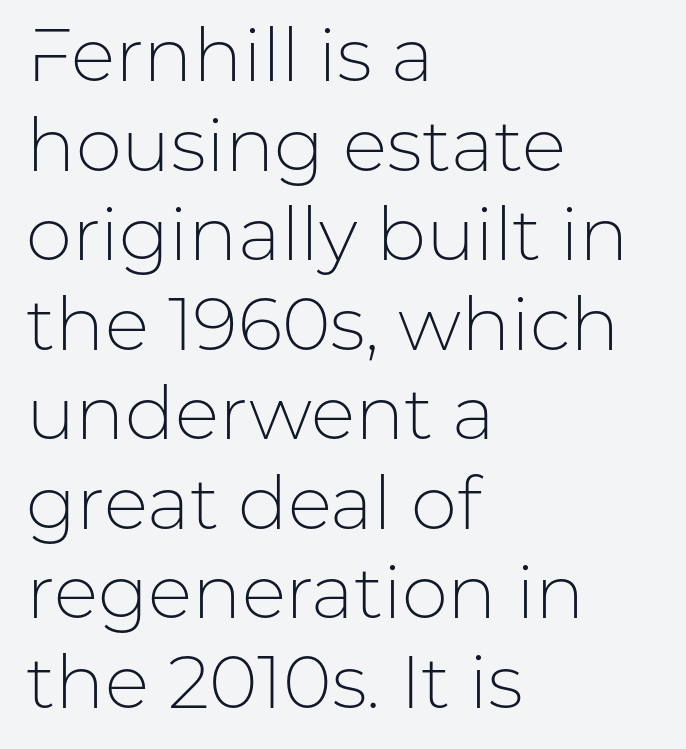
{"serif": "no", "italic": "no", "bold": "no", "weight": "light", "width": "normal", "stroke_contrast": "low", "x_height": "medium", "monospaced": "no", "underline": "no", "align": "left", "line_spacing_ratio": 1.21, "letter_spacing": "normal", "letter_spacing_em": 0.0, "glyph_px": 74}
